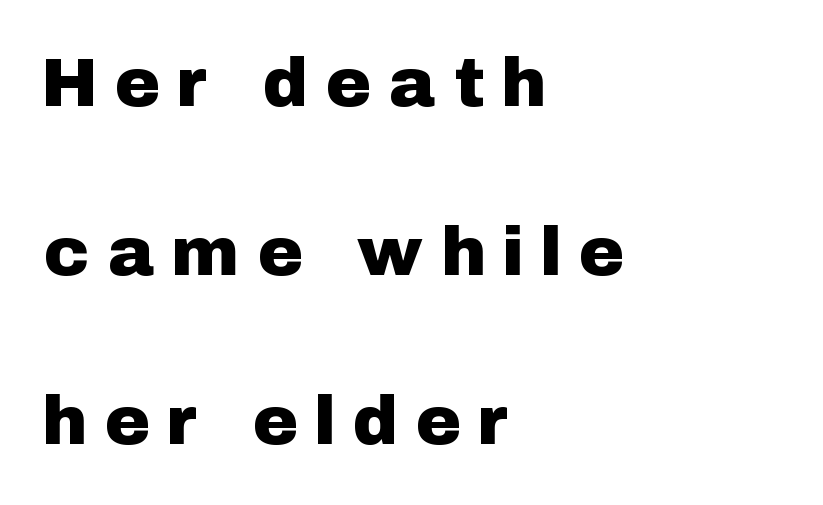
The lines are spread far apart with generous leading. Unmarked baselines from the first word to the last. Here the designer chose a conventional face with non-uniform glyph widths. Serifs: no, the terminals of the letterforms are clean. All the whitespace from short lines collects on the right.
